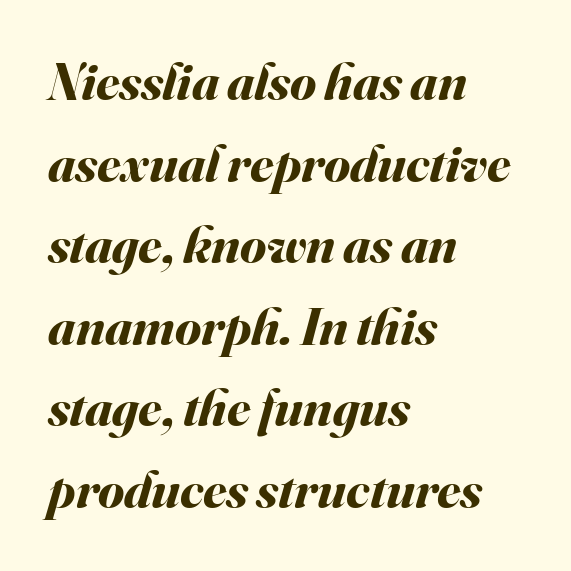
The image shows 53 px bold type, italic (leaning right); set left-aligned, normal line spacing (1.54x), normal letter spacing, not underlined; medium stroke contrast and a small x-height.
